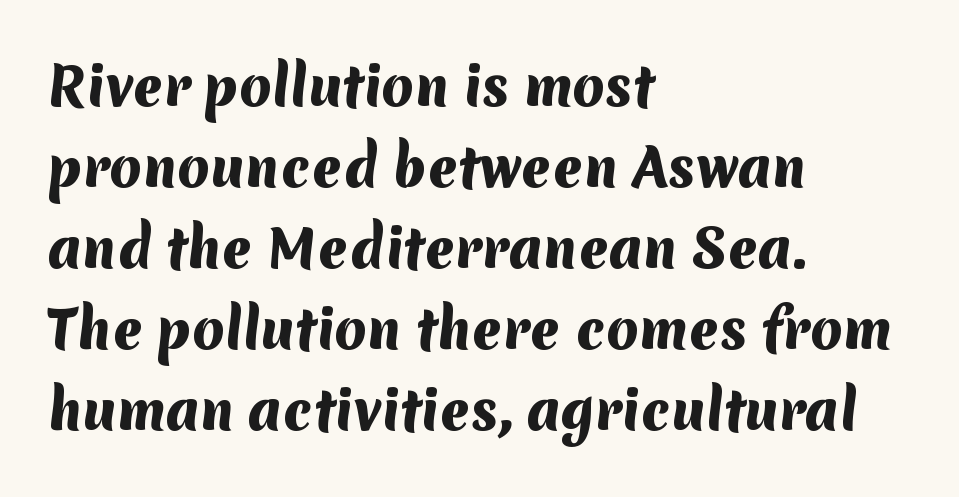
{"serif": "no", "bold": "yes", "weight": "heavy", "width": "normal", "stroke_contrast": "medium", "x_height": "medium", "monospaced": "no", "underline": "no", "align": "left", "line_spacing": "normal", "line_spacing_ratio": 1.56, "letter_spacing": "normal", "letter_spacing_em": 0.0, "glyph_px": 52}
